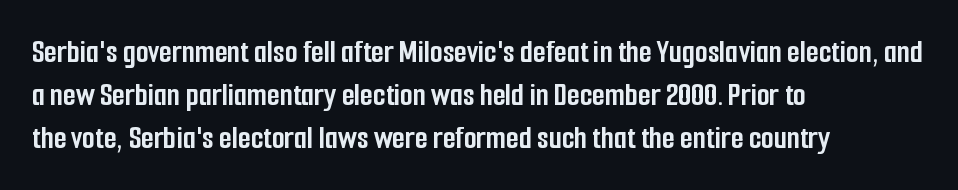
The rows are spaced the way most documents space them. Strong, thick strokes mark this as bold type. Quick note: not italic, upright. You could not count columns in this text — the font is proportionally spaced. The glyphs in this specimen are sans serif.
